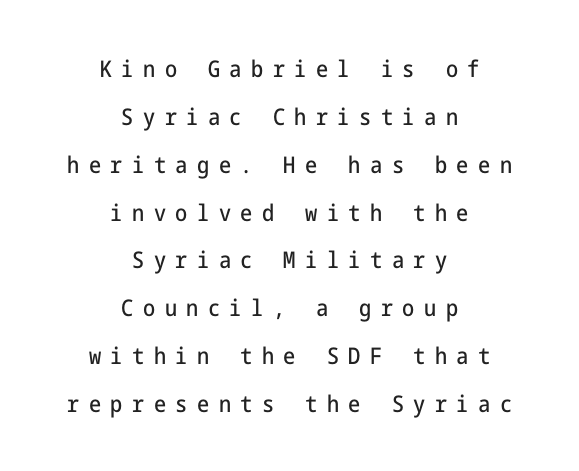
The paragraph has two soft edges and a firm central axis. The space directly below the letters is spotless. Every stem runs plumb, perpendicular to the baseline. A typesetter would call this heavily tracked-out type.
